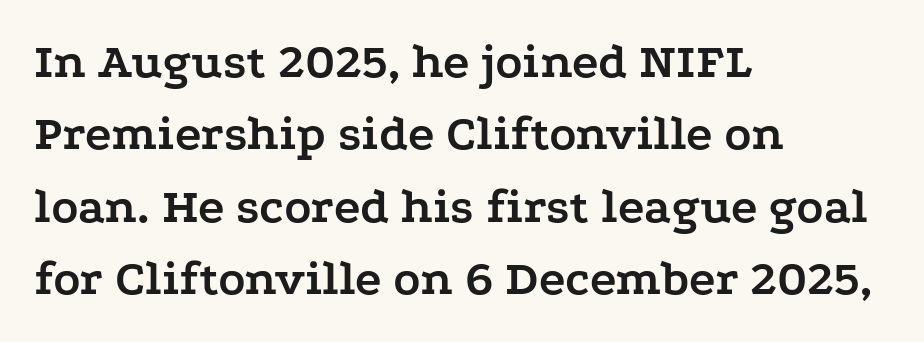
{"serif": "yes", "italic": "no", "bold": "yes", "weight": "semibold", "width": "wide", "stroke_contrast": "low", "x_height": "medium", "monospaced": "no", "underline": "no", "align": "left", "line_spacing": "normal", "line_spacing_ratio": 1.45, "letter_spacing": "normal", "letter_spacing_em": 0.0, "glyph_px": 50}
